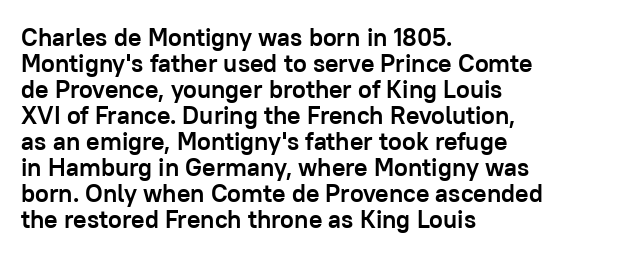
Q: Is the text bold? A: Yes.
Q: Is the text italic (slanted)? A: No, it is upright.
Q: Is the text underlined? A: No.
Q: How is the paragraph aligned? A: Left-aligned.
Q: Is the spacing between letters normal or unusually wide? A: Normal.
Q: Is the spacing between lines tight, normal or loose? A: Tight.
